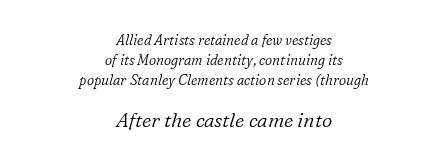
Teacher's note: observe the equal gaps on both sides — that is centered alignment. These lines sit exactly where default settings would place them. Does the lettering tilt? It does — this is italic. The block sitting lower on the canvas is the one with enlarged characters.
